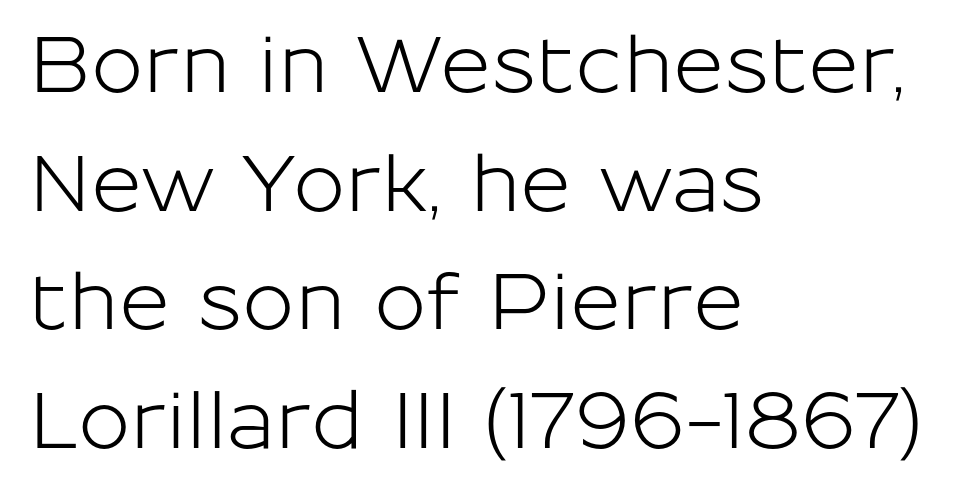
The image shows 78 px sans-serif type, upright; set left-aligned, normal line spacing (1.52x), normal letter spacing, not underlined; low stroke contrast and a medium x-height.
